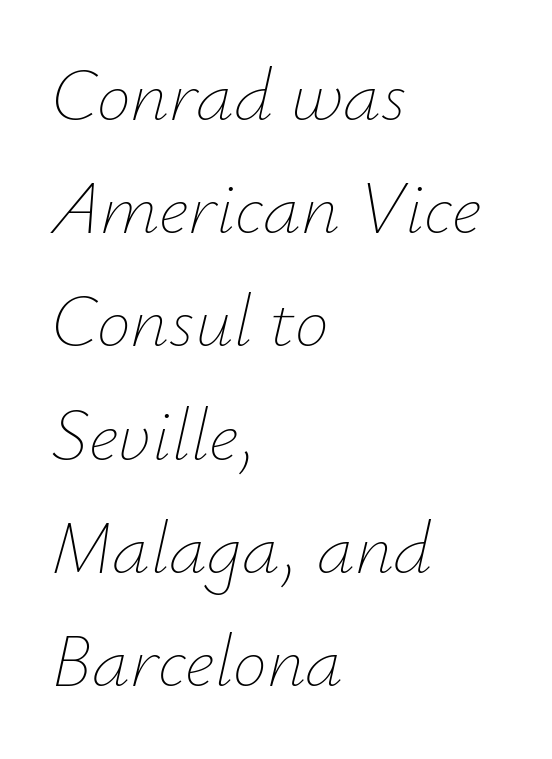
Q: Is the text bold? A: No.
Q: Is the text italic (slanted)? A: Yes, it leans right by about 12 degrees.
Q: Is the text underlined? A: No.
Q: How is the paragraph aligned? A: Left-aligned.
Q: Is the spacing between letters normal or unusually wide? A: Normal.
Q: Is the spacing between lines tight, normal or loose? A: Normal.
Q: Width (condensed, normal, or wide)? A: Normal.
Q: Stroke contrast? A: Low.
Q: x-height? A: Small.
Q: Monospaced? A: No.
